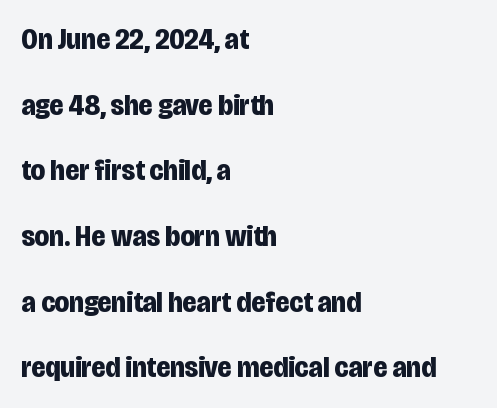
In terms of letterspacing, this is plain default setting. Leftover space on each line is placed entirely after the last word. Varying glyph widths throughout — classic text-font behaviour. Every character sits straight up, as roman type does. Loosely led — the rows are spread out.
